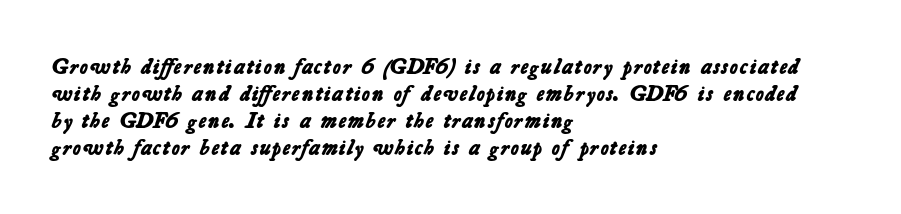
Here the glyphs are tracked normally, forming tight word shapes. The space beneath each line is pristine and unruled. This sample is left-justified, so line endings fall wherever the words run out. Each glyph is drawn with heavy, bold strokes.
